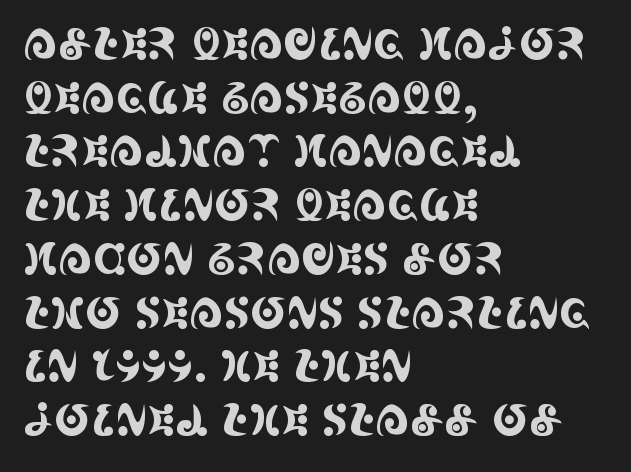
No extra tracking has been applied to these lines. Are there feet on the stems? There are — it's a serif. Spacing verdict: proportional, widths tailored to each character. Type without underlining. The paragraph shown leans on its left margin.
